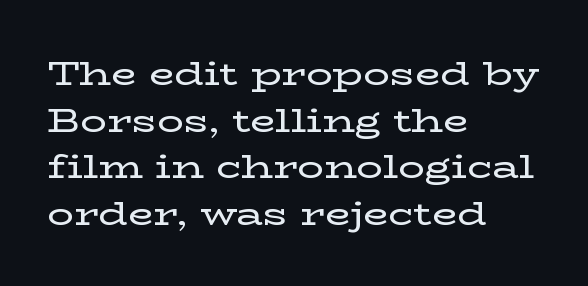
Q: Is the text italic (slanted)? A: No, it is upright.
Q: Is the typeface a serif or a sans-serif typeface? A: Serif.
Q: Is the text underlined? A: No.
Q: How is the paragraph aligned? A: Left-aligned.
Q: Is the spacing between letters normal or unusually wide? A: Normal.
Q: Is the spacing between lines tight, normal or loose? A: Normal.
Q: Width (condensed, normal, or wide)? A: Wide.
Q: Stroke contrast? A: Low.
Q: x-height? A: Medium.
Q: Monospaced? A: No.
